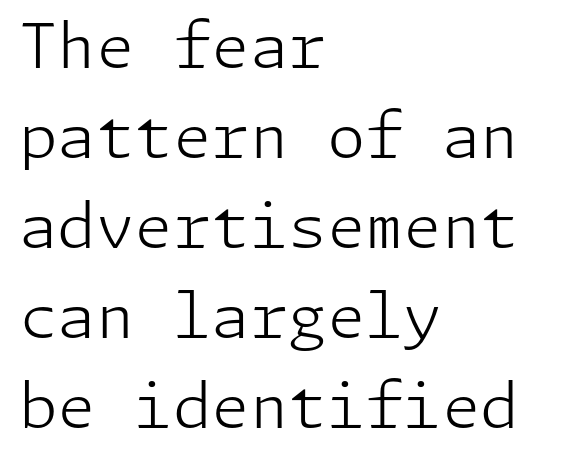
The image shows 62 px light sans-serif type, upright; set left-aligned, normal line spacing (1.45x), normal letter spacing, not underlined; low stroke contrast and a medium x-height.
